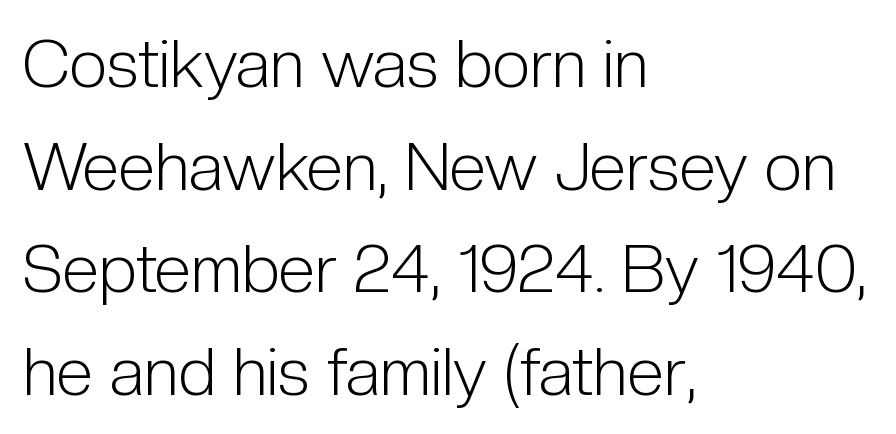
The image shows 67 px light, condensed sans-serif type, upright; set left-aligned, normal line spacing (1.53x), normal letter spacing, not underlined; low stroke contrast and a medium x-height.
